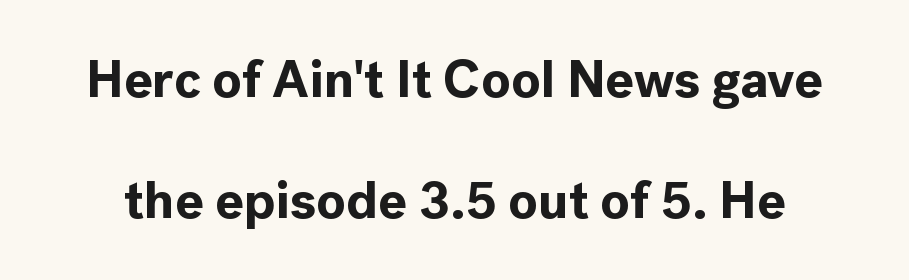
The image shows 53 px bold sans-serif type, upright; set loose line spacing (2.29x), normal letter spacing, not underlined; a medium x-height.
